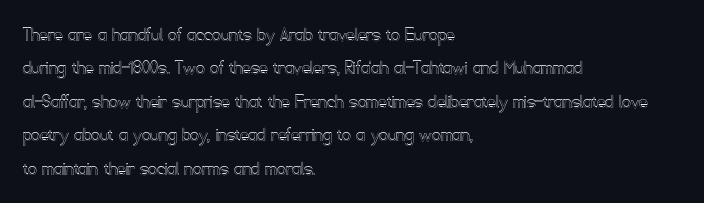
{"italic": "no", "underline": "no", "align": "left", "line_spacing": "normal", "line_spacing_ratio": 1.59, "letter_spacing": "normal", "letter_spacing_em": 0.0, "glyph_px": 21}
